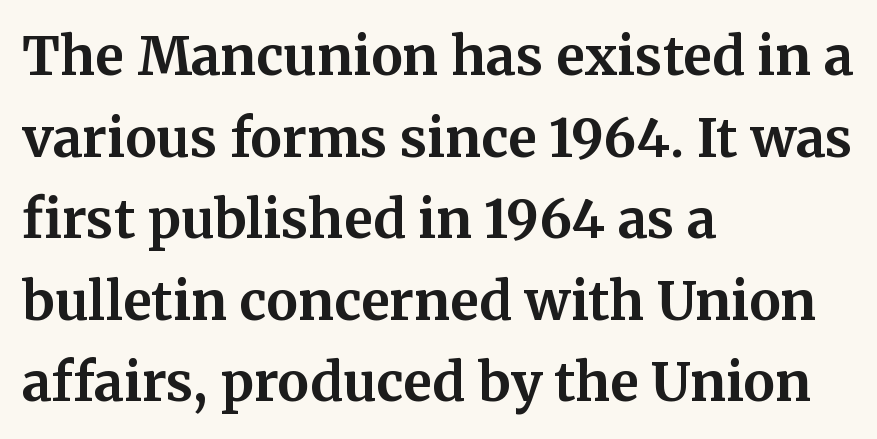
The gap between lines stays unmarked. I'd call this a serif setting — the letters wear small feet. Posture: straight, roman, zero tilt. The rows are spaced the way most documents space them.
